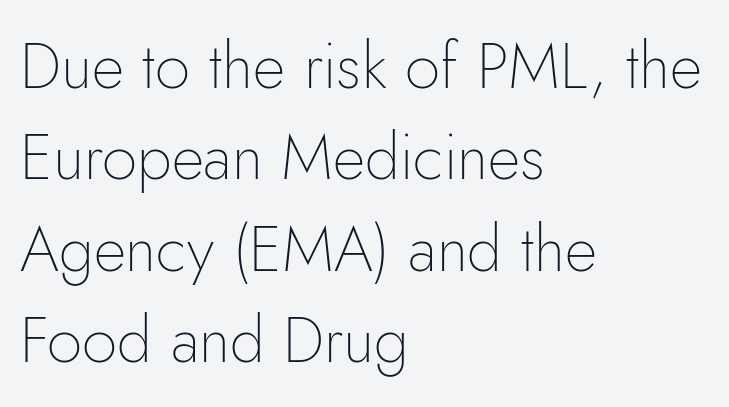
{"serif": "no", "italic": "no", "bold": "no", "weight": "thin", "width": "normal", "stroke_contrast": "low", "x_height": "small", "monospaced": "no", "underline": "no", "align": "left", "line_spacing": "normal", "line_spacing_ratio": 1.45, "letter_spacing": "normal", "letter_spacing_em": 0.0, "glyph_px": 63}
